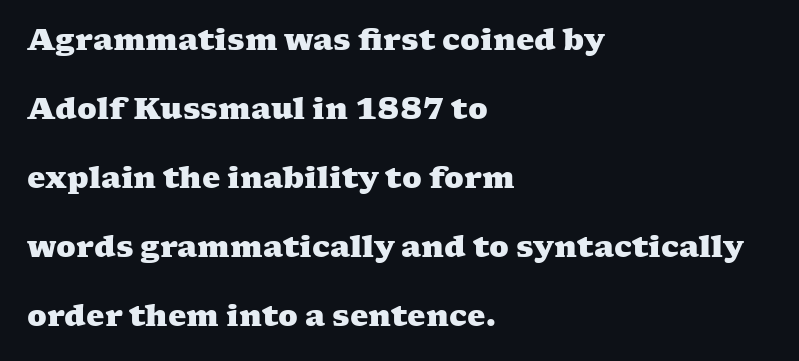
Q: Is the text bold? A: Yes.
Q: Is the typeface a serif or a sans-serif typeface? A: Serif.
Q: Is the text underlined? A: No.
Q: How is the paragraph aligned? A: Left-aligned.
Q: Is the spacing between letters normal or unusually wide? A: Normal.
Q: Is the spacing between lines tight, normal or loose? A: Loose.
Q: Width (condensed, normal, or wide)? A: Wide.
Q: Stroke contrast? A: Medium.
Q: x-height? A: Medium.
Q: Monospaced? A: No.
